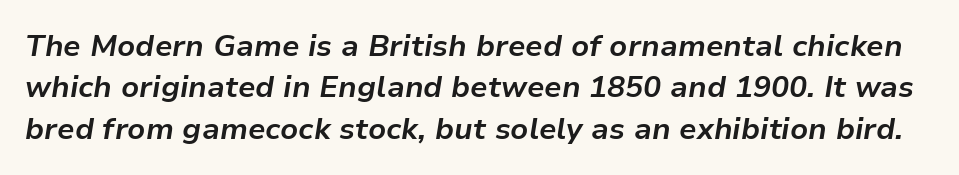
The face used here has a pronounced slope to its letters. Weight check: bold — yes, fully. This sample has the flowing, uneven cadence of proportional lettering. Honestly, the letter spacing is just normal — you wouldn't notice it. Check under the words: just untouched page.
